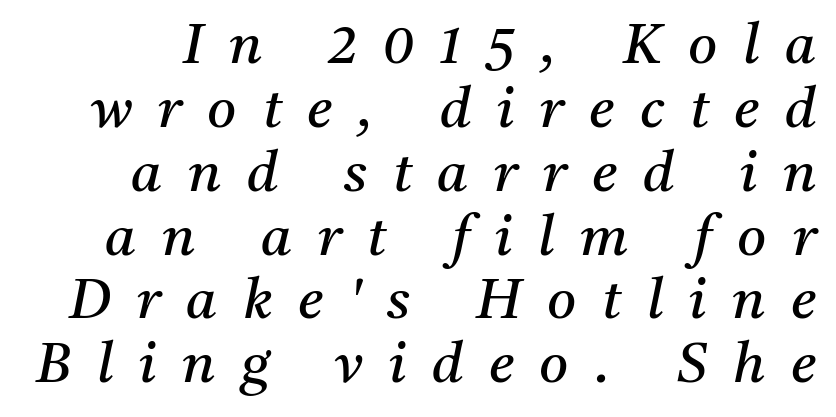
Each row of text sits above clean, open space. Do the characters align in a grid? No, the font is proportional. Letter spacing: wide. Type style note: has serifs. The specimen reads as italic at a glance.
